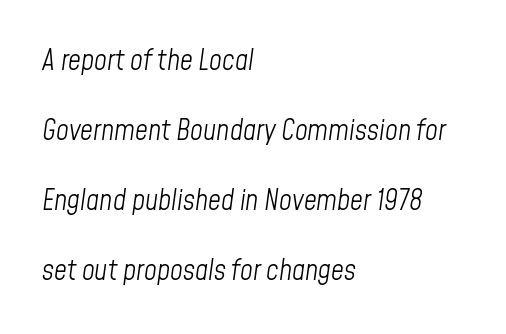
{"italic": "yes", "lean": "right", "slant_degrees": 8, "bold": "no", "weight": "light", "width": "condensed", "stroke_contrast": "low", "x_height": "medium", "monospaced": "no", "underline": "no", "align": "left", "line_spacing": "loose", "line_spacing_ratio": 2.5, "letter_spacing": "normal", "letter_spacing_em": 0.0, "glyph_px": 28}
